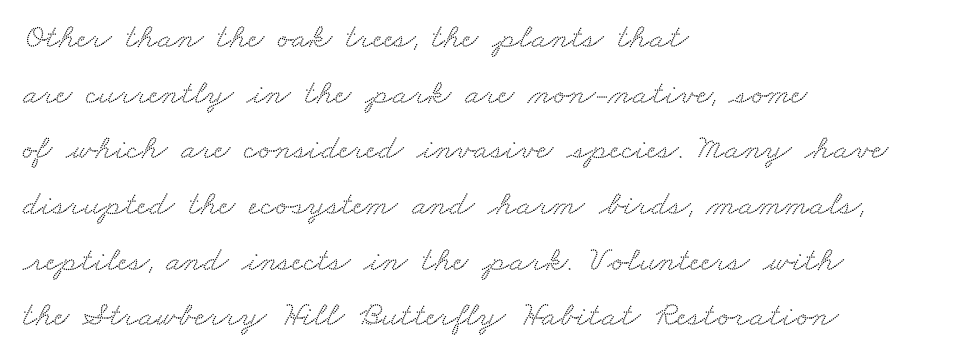
Q: Is the typeface a serif or a sans-serif typeface? A: Serif.
Q: Is the text underlined? A: No.
Q: How is the paragraph aligned? A: Left-aligned.
Q: Is the spacing between letters normal or unusually wide? A: Normal.
Q: Is the spacing between lines tight, normal or loose? A: Normal.
Q: Width (condensed, normal, or wide)? A: Wide.
Q: Stroke contrast? A: Medium.
Q: x-height? A: Small.
Q: Monospaced? A: No.
